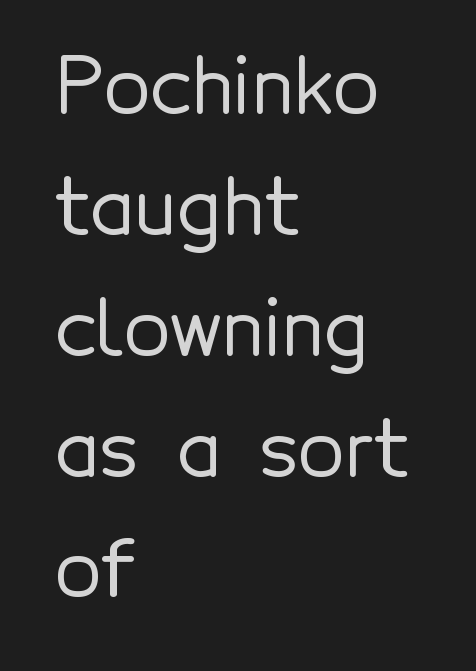
Q: Is the text italic (slanted)? A: No, it is upright.
Q: Is the typeface a serif or a sans-serif typeface? A: Sans-serif.
Q: Is the text underlined? A: No.
Q: How is the paragraph aligned? A: Left-aligned.
Q: Is the spacing between letters normal or unusually wide? A: Normal.
Q: Is the spacing between lines tight, normal or loose? A: Normal.
Q: Width (condensed, normal, or wide)? A: Normal.
Q: x-height? A: Medium.
Q: Monospaced? A: No.
